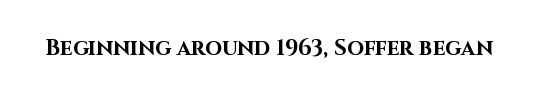
The image shows 22 px bold type, upright; set normal letter spacing, not underlined.
